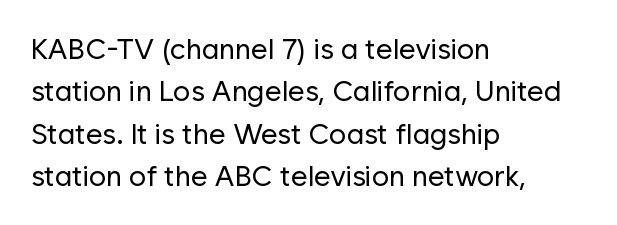
The image shows 29 px regular-weight sans-serif type, upright; set left-aligned, normal line spacing (1.46x), normal letter spacing, not underlined; low stroke contrast and a medium x-height.
